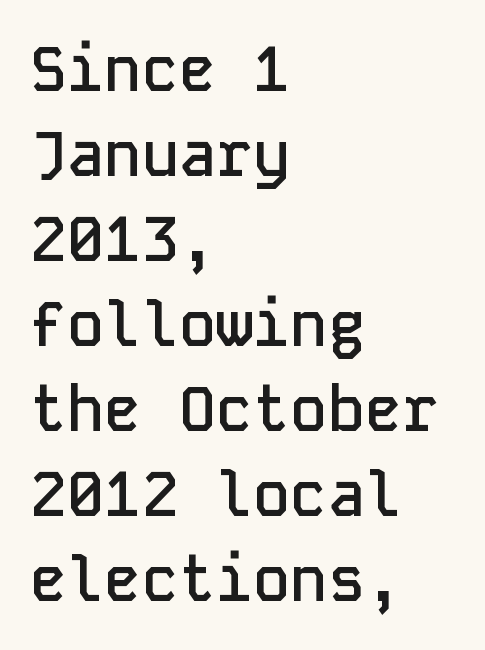
The image shows 62 px semibold sans-serif type, upright, monospaced; set left-aligned, normal line spacing (1.37x), normal letter spacing, not underlined; low stroke contrast and a medium x-height.
